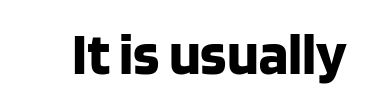
{"serif": "no", "italic": "no", "bold": "yes", "weight": "bold", "width": "normal", "stroke_contrast": "low", "x_height": "large", "monospaced": "no", "underline": "no", "letter_spacing": "normal", "letter_spacing_em": 0.0, "glyph_px": 60}
